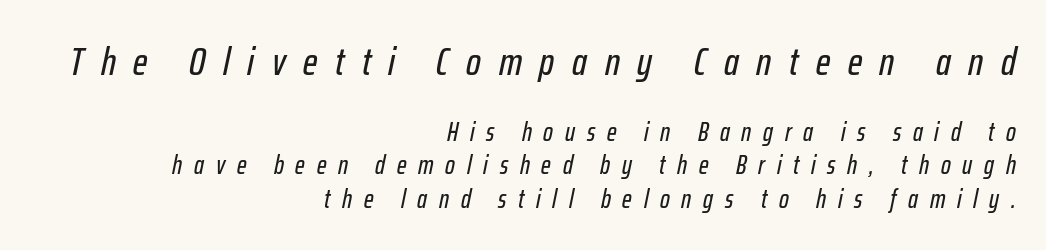
Is the lower block the larger one? No — the upper block carries the bigger type. The face used here is proportionally spaced, like ordinary book or web type. The typography opts for an oblique posture over an upright one. These lines sit exactly where default settings would place them. If you drew a ruler down the right edge, every line would touch it. What stands out about the letter spacing? Its width — letters are far apart.
